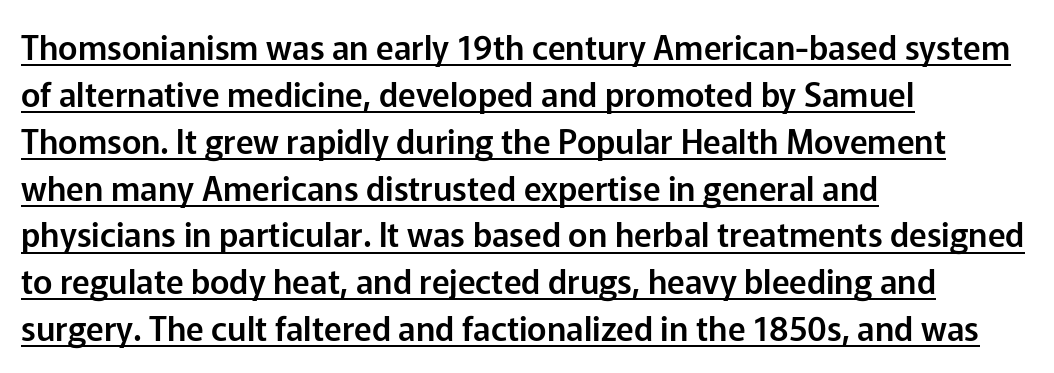
Posture: vertical. This sample has the flowing, uneven cadence of proportional lettering. Unlike a traditional serif, this face leaves its strokes unadorned. The designer left line spacing at the default. The rendering keeps characters at their native spacing. Descenders here cross a horizontal rule under the line.
